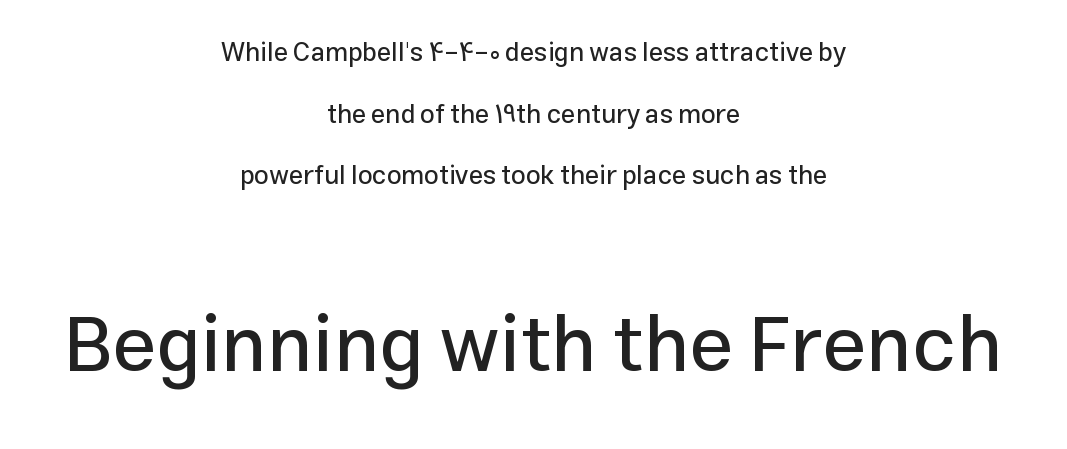
The image shows 79 px sans-serif type, upright; set centered, loose line spacing (2.37x), normal letter spacing, not underlined; the second (bottom) block is 3.04x larger; low stroke contrast and a medium x-height.
